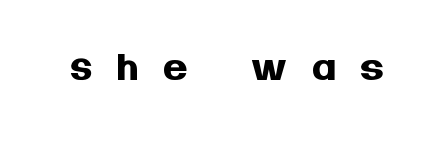
{"serif": "no", "italic": "no", "bold": "yes", "weight": "semibold", "width": "normal", "stroke_contrast": "medium", "x_height": "large", "monospaced": "no", "underline": "no", "letter_spacing": "wide", "letter_spacing_em": 0.37, "glyph_px": 62}
